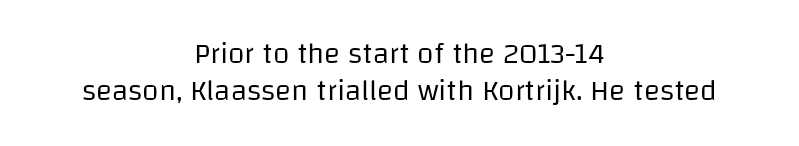
Q: Is the text bold? A: No.
Q: Is the text italic (slanted)? A: No, it is upright.
Q: Is the typeface a serif or a sans-serif typeface? A: Sans-serif.
Q: Is the text underlined? A: No.
Q: How is the paragraph aligned? A: Centered.
Q: Is the spacing between letters normal or unusually wide? A: Normal.
Q: Width (condensed, normal, or wide)? A: Normal.
Q: Stroke contrast? A: Low.
Q: x-height? A: Large.
Q: Monospaced? A: No.
